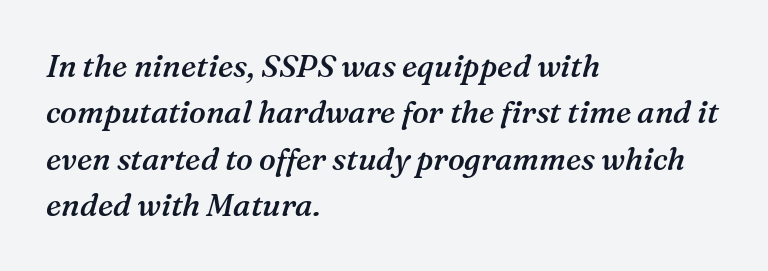
Slightly chunky letters — semibold, I'd say, not full bold. Characters are canted at an angle relative to the baseline's perpendicular. There is no visible air inserted between adjacent glyphs. Leftover space on each line is placed entirely after the last word. Leading matches the norm, producing a regular column.
